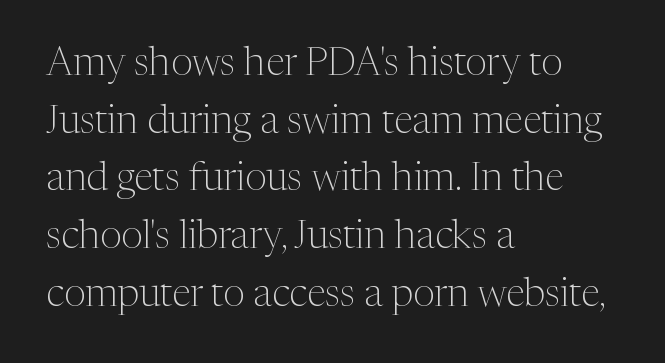
The image shows 39 px light serif type, upright; set left-aligned, normal line spacing (1.48x), normal letter spacing, not underlined; medium stroke contrast and a medium x-height.
